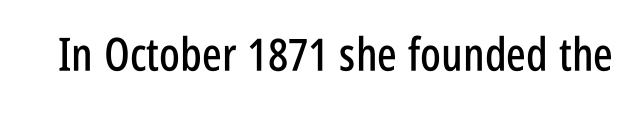
{"serif": "no", "italic": "no", "width": "condensed", "stroke_contrast": "low", "x_height": "large", "monospaced": "no", "underline": "no", "letter_spacing": "normal", "letter_spacing_em": 0.0, "glyph_px": 46}
